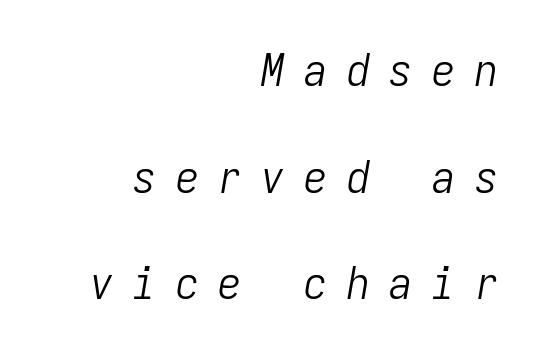
The image shows 46 px light, condensed type, italic (leaning right), monospaced; set right-aligned, loose line spacing (2.32x), unusually wide letter spacing (+0.43 em), not underlined; low stroke contrast and a medium x-height.
